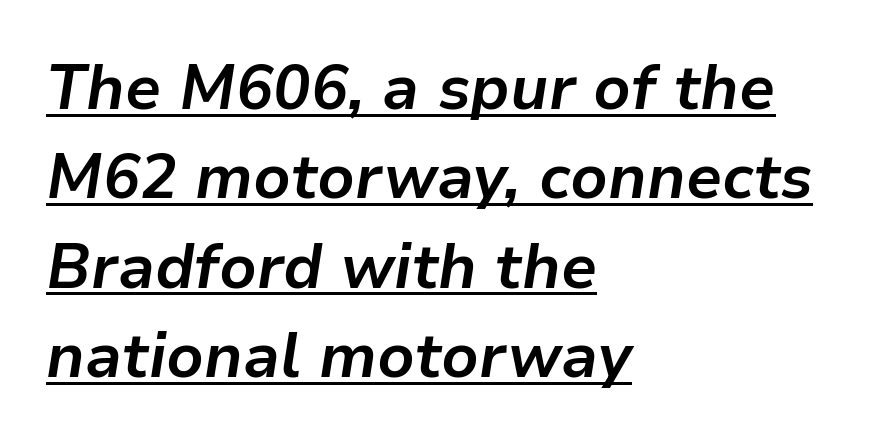
The face used here has the dense, thick strokes of a bold. Notice how descenders clear the ascenders below comfortably — that's standard leading. Does a line run under the words? Yes, clearly. The passage shown has conventional tracking throughout. The face used here has a pronounced slope to its letters.
